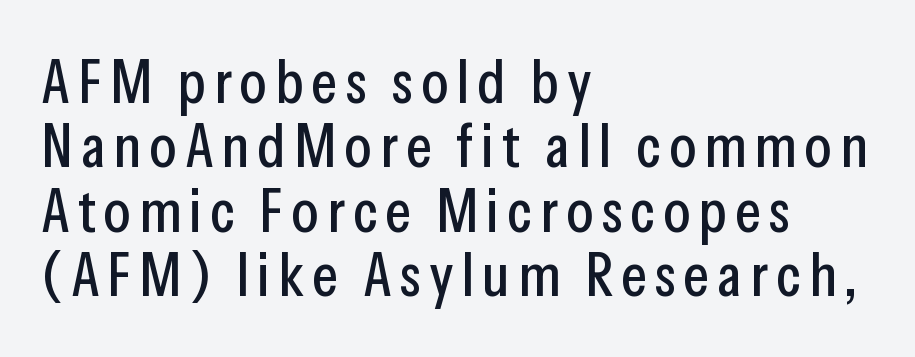
The rendering uses a small line-height, squeezing the rows. This sample uses an upright cut, with every glyph sitting square on the baseline. A typesetter would call this proportional, since set widths differ per character. The typeface chosen for these lines omits serifs. Alignment: flush left.
